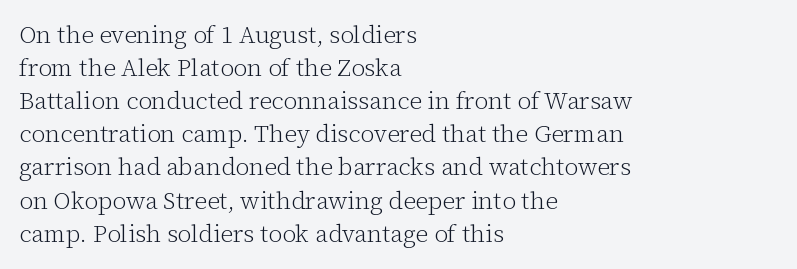
{"italic": "no", "bold": "no", "underline": "no", "align": "left", "line_spacing": "normal", "line_spacing_ratio": 1.38, "letter_spacing": "normal", "letter_spacing_em": 0.0, "glyph_px": 24}
